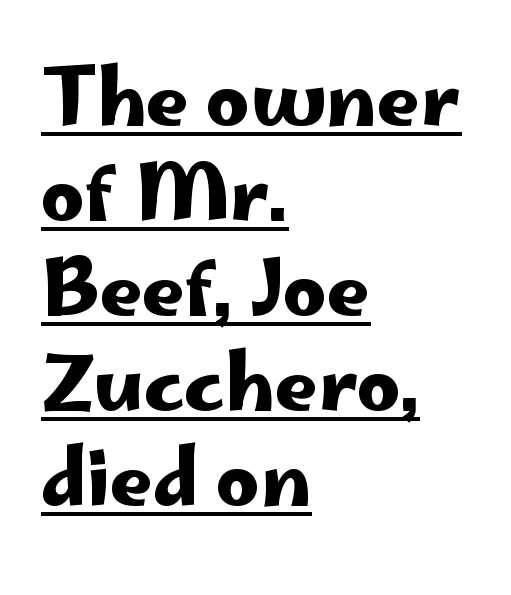
{"serif": "no", "italic": "no", "width": "wide", "stroke_contrast": "low", "x_height": "small", "monospaced": "no", "underline": "yes", "align": "left", "line_spacing": "normal", "line_spacing_ratio": 1.25, "letter_spacing": "normal", "letter_spacing_em": 0.0, "glyph_px": 76}
